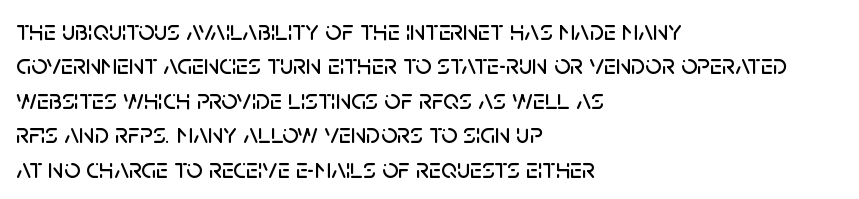
Q: Is the text italic (slanted)? A: No, it is upright.
Q: Is the typeface a serif or a sans-serif typeface? A: Sans-serif.
Q: Is the text underlined? A: No.
Q: How is the paragraph aligned? A: Left-aligned.
Q: Is the spacing between letters normal or unusually wide? A: Normal.
Q: Width (condensed, normal, or wide)? A: Normal.
Q: Stroke contrast? A: Low.
Q: x-height? A: Large.
Q: Monospaced? A: No.
